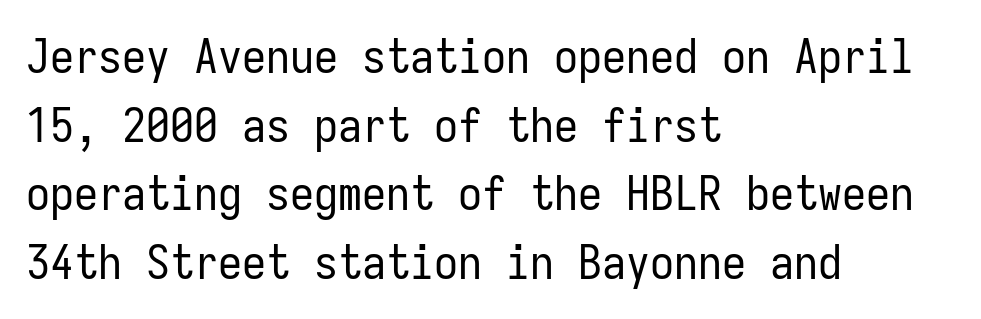
{"serif": "no", "italic": "no", "bold": "no", "weight": "regular", "width": "condensed", "stroke_contrast": "low", "x_height": "medium", "monospaced": "yes", "underline": "no", "align": "left", "line_spacing": "normal", "line_spacing_ratio": 1.43, "letter_spacing": "normal", "letter_spacing_em": 0.0, "glyph_px": 48}
